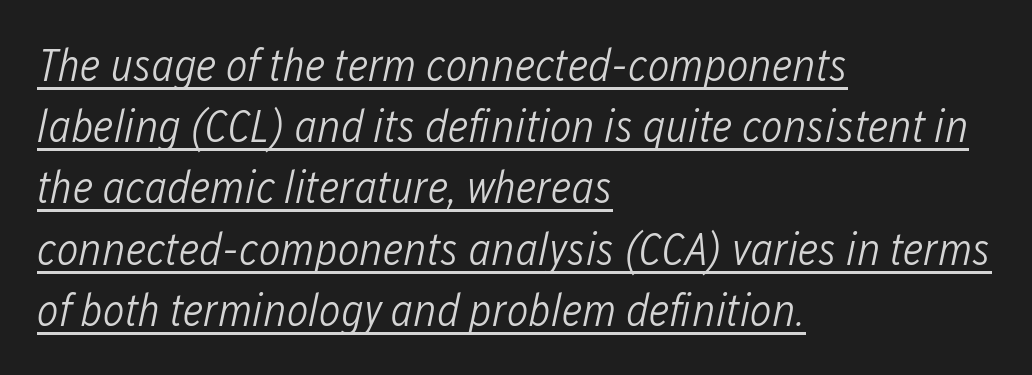
{"italic": "yes", "lean": "right", "slant_degrees": 12, "bold": "no", "weight": "light", "width": "condensed", "stroke_contrast": "low", "x_height": "medium", "monospaced": "no", "underline": "yes", "align": "left", "line_spacing": "normal", "line_spacing_ratio": 1.33, "letter_spacing": "normal", "letter_spacing_em": 0.0, "glyph_px": 46}
